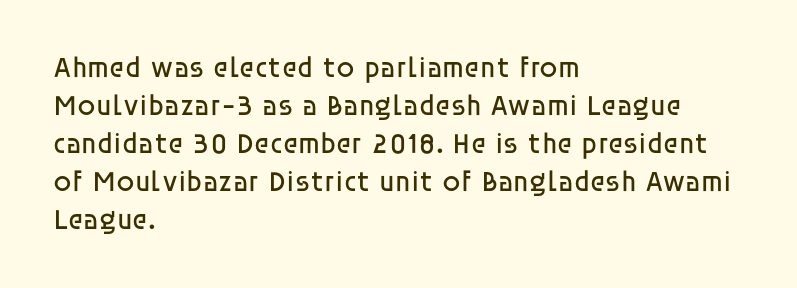
{"serif": "no", "italic": "no", "bold": "no", "weight": "regular", "width": "normal", "stroke_contrast": "low", "x_height": "large", "monospaced": "no", "underline": "no", "align": "left", "line_spacing": "normal", "line_spacing_ratio": 1.31, "letter_spacing": "normal", "letter_spacing_em": 0.0, "glyph_px": 29}
